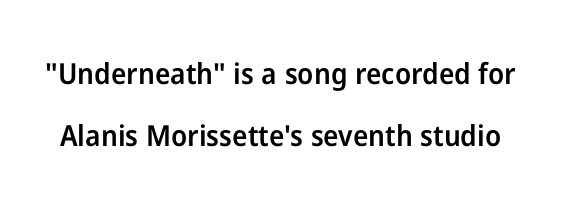
Q: Is the text bold? A: Semi-bold.
Q: Is the text italic (slanted)? A: No, it is upright.
Q: Is the typeface a serif or a sans-serif typeface? A: Sans-serif.
Q: Is the text underlined? A: No.
Q: Is the spacing between letters normal or unusually wide? A: Normal.
Q: Is the spacing between lines tight, normal or loose? A: Loose.
Q: Width (condensed, normal, or wide)? A: Normal.
Q: Stroke contrast? A: Low.
Q: x-height? A: Medium.
Q: Monospaced? A: No.
